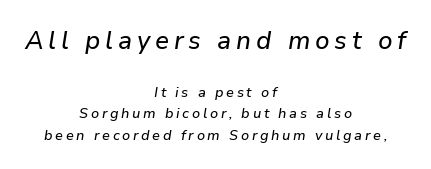
Q: Is the text italic (slanted)? A: Yes, it leans right by about 9 degrees.
Q: Is the text underlined? A: No.
Q: How is the paragraph aligned? A: Centered.
Q: Is the spacing between lines tight, normal or loose? A: Normal.
Q: Which block of text is set in a larger size, the first (top) or the second (bottom)? A: The first (top) one.
